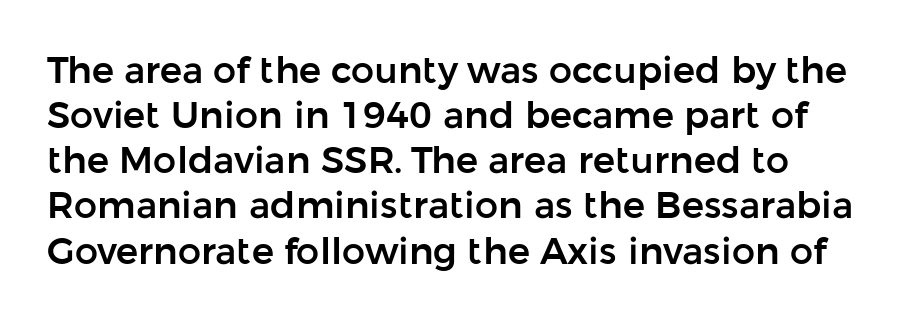
The image shows 37 px sans-serif type, upright; set line spacing 1.22x, normal letter spacing, not underlined; low stroke contrast and a medium x-height.
